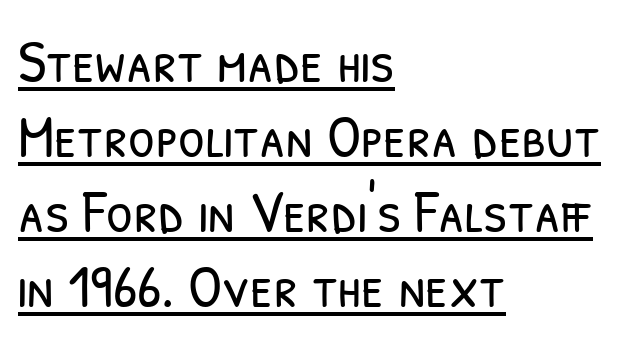
{"serif": "no", "bold": "no", "weight": "light", "width": "condensed", "stroke_contrast": "low", "x_height": "medium", "monospaced": "no", "underline": "yes", "align": "left", "line_spacing_ratio": 1.23, "letter_spacing": "normal", "letter_spacing_em": 0.0, "glyph_px": 61}
